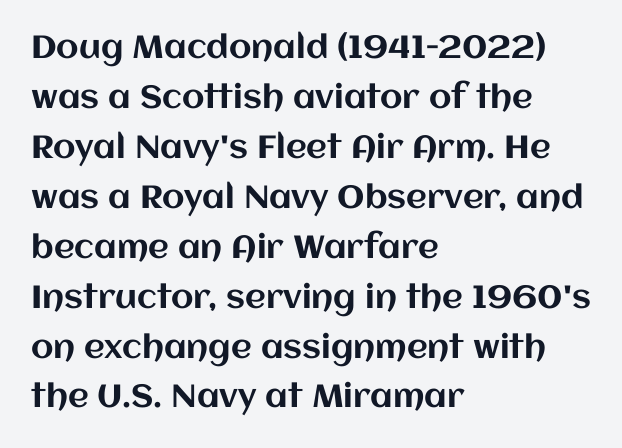
Q: Is the text italic (slanted)? A: No, it is upright.
Q: Is the text underlined? A: No.
Q: How is the paragraph aligned? A: Left-aligned.
Q: Is the spacing between letters normal or unusually wide? A: Normal.
Q: Is the spacing between lines tight, normal or loose? A: Normal.
Q: Width (condensed, normal, or wide)? A: Normal.
Q: Stroke contrast? A: Medium.
Q: x-height? A: Large.
Q: Monospaced? A: No.
